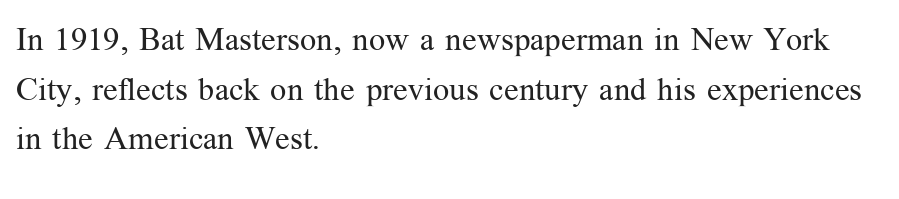
The image shows 32 px regular-weight serif type, upright; set left-aligned, normal line spacing (1.55x), normal letter spacing, not underlined; medium stroke contrast and a medium x-height.
